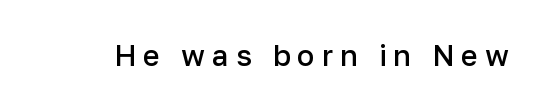
The image shows 29 px semibold sans-serif type, upright; set unusually wide letter spacing (+0.24 em), not underlined; low stroke contrast and a medium x-height.
